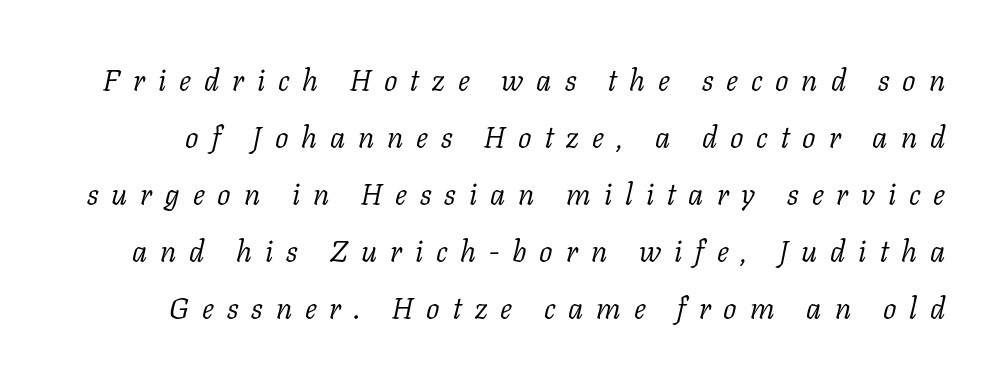
The image shows 30 px light serif type, italic (leaning right); set loose line spacing (1.9x), unusually wide letter spacing (+0.43 em), not underlined; low stroke contrast and a medium x-height.
